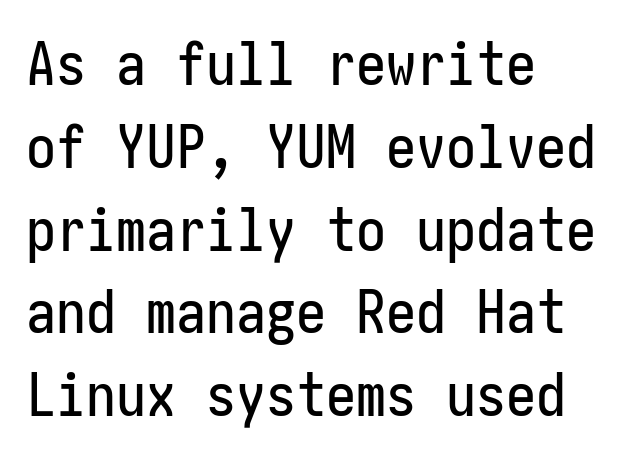
Q: Is the text italic (slanted)? A: No, it is upright.
Q: Is the typeface a serif or a sans-serif typeface? A: Sans-serif.
Q: Is the text underlined? A: No.
Q: How is the paragraph aligned? A: Left-aligned.
Q: Is the spacing between letters normal or unusually wide? A: Normal.
Q: Is the spacing between lines tight, normal or loose? A: Normal.
Q: Width (condensed, normal, or wide)? A: Condensed.
Q: Stroke contrast? A: Low.
Q: x-height? A: Medium.
